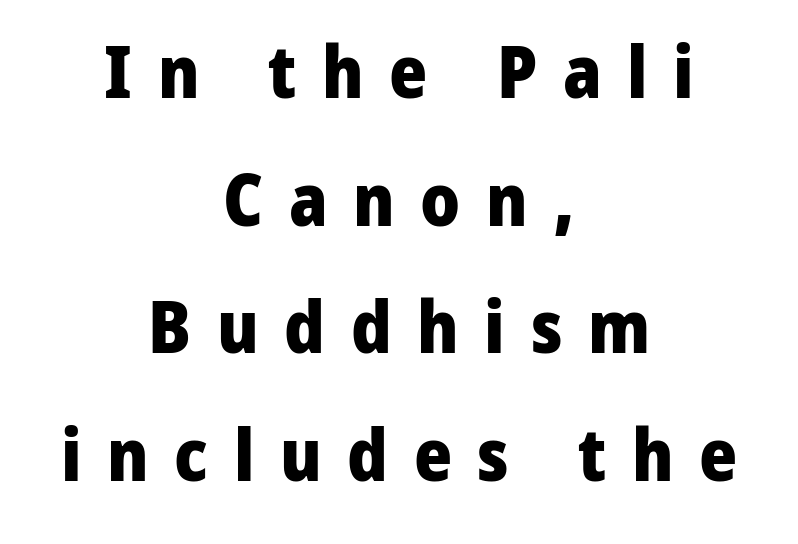
If you folded the block vertically in half, each line would mirror itself in length. Nobody drew a line under any word here. Typesetter's note: full bold, strokes at maximum text heaviness. Here the designer chose a conventional face with non-uniform glyph widths. Posture: straight, roman, zero tilt. Grotesque or geometric, the face here clearly has no serifs.
